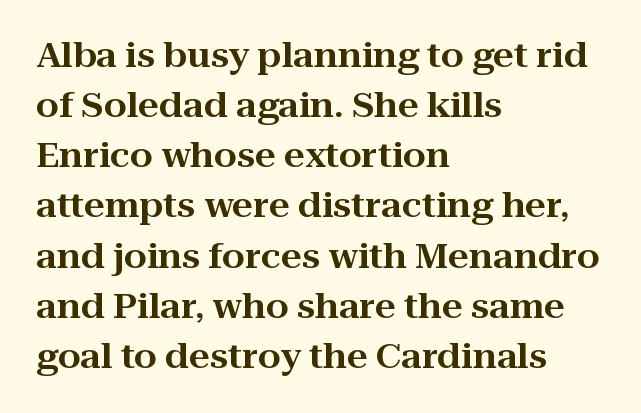
{"serif": "yes", "italic": "no", "width": "wide", "stroke_contrast": "high", "x_height": "medium", "monospaced": "no", "underline": "no", "align": "left", "line_spacing": "normal", "line_spacing_ratio": 1.52, "letter_spacing": "normal", "letter_spacing_em": 0.0, "glyph_px": 33}
